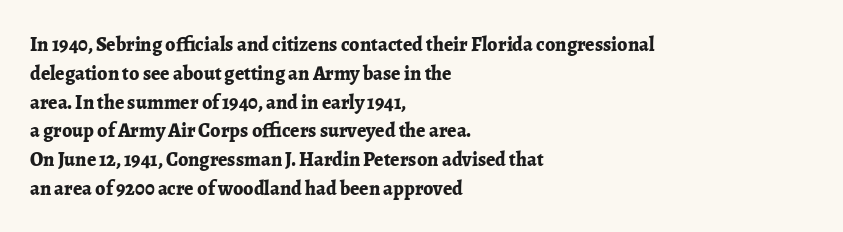
Line starts are locked; line ends wander. Bold? Absolutely — the strokes are thick and heavy. Nobody touched the tracking dial on this one. Bare-footed words on every line. These lines sit exactly where default settings would place them.
